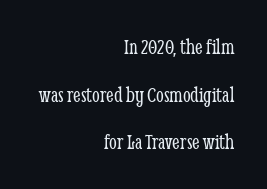
The image shows 22 px text type, upright; set right-aligned, loose line spacing (2.17x), normal letter spacing, not underlined.
